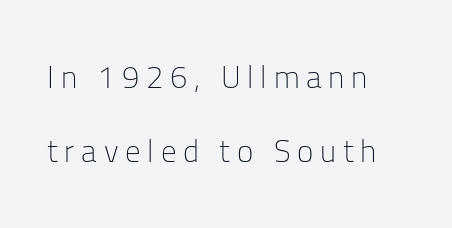
You can tell from the bare stems that sans-serif type was used. When letters stand straight like this, we call the style roman or upright. Here the designer chose a conventional face with non-uniform glyph widths. You could fit nearly another row in the gap between these rows.
